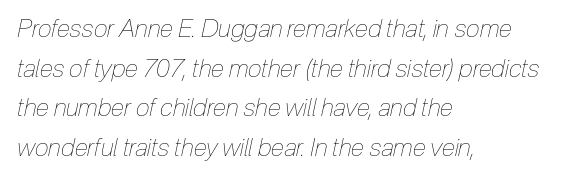
Q: Is the text bold? A: No.
Q: Is the text italic (slanted)? A: Yes, it leans right by about 12 degrees.
Q: Is the text underlined? A: No.
Q: How is the paragraph aligned? A: Left-aligned.
Q: Is the spacing between letters normal or unusually wide? A: Normal.
Q: Is the spacing between lines tight, normal or loose? A: Normal.
